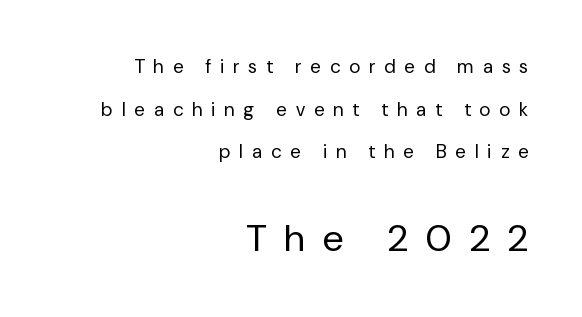
The image shows 38 px regular-weight sans-serif type, upright; set right-aligned, loose line spacing (2.25x), unusually wide letter spacing (+0.48 em), not underlined; the second (bottom) block is 2.0x larger; low stroke contrast and a medium x-height.
